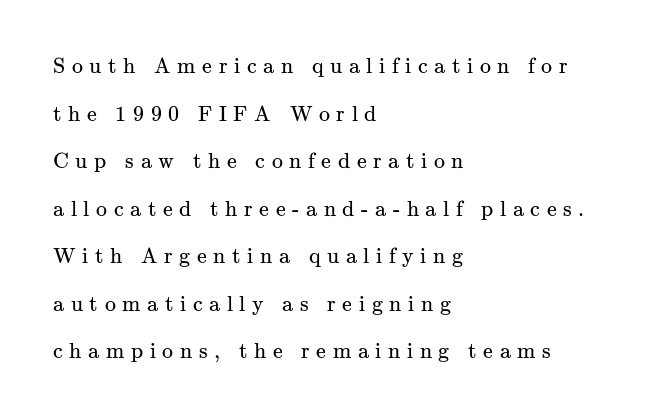
Q: Is the text bold? A: No.
Q: Is the text italic (slanted)? A: No, it is upright.
Q: Is the text underlined? A: No.
Q: How is the paragraph aligned? A: Left-aligned.
Q: Is the spacing between letters normal or unusually wide? A: Unusually wide.
Q: Is the spacing between lines tight, normal or loose? A: Loose.
